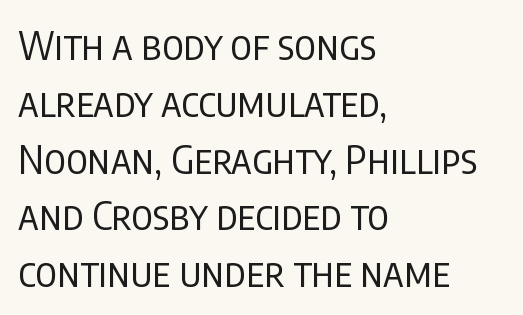
Q: Is the text bold? A: No.
Q: Is the text italic (slanted)? A: No, it is upright.
Q: Is the typeface a serif or a sans-serif typeface? A: Sans-serif.
Q: Is the text underlined? A: No.
Q: How is the paragraph aligned? A: Left-aligned.
Q: Is the spacing between letters normal or unusually wide? A: Normal.
Q: Is the spacing between lines tight, normal or loose? A: Normal.
Q: Width (condensed, normal, or wide)? A: Condensed.
Q: Stroke contrast? A: Low.
Q: x-height? A: Large.
Q: Monospaced? A: No.
